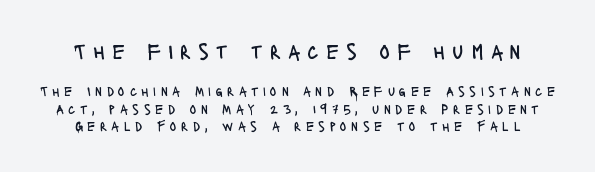
Is there much room between lines? A standard amount, neither cramped nor airy. Is the stroke heavy? The answer is a plain regular-or-lighter. Ordinary non-slanted type is in use. You get the large type first, then a drop to smaller type.
